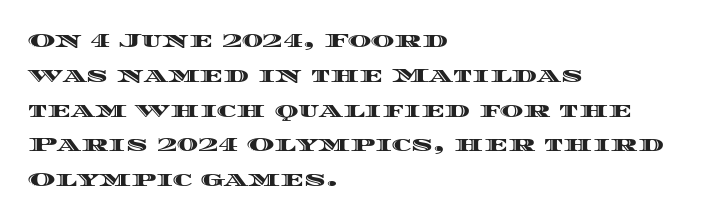
Underlining? Definitely not there. Short and long lines alike share a common starting point at left. Default kerning and tracking; the words read as compact shapes. Tall strokes in this sample are plumb rather than angled.
